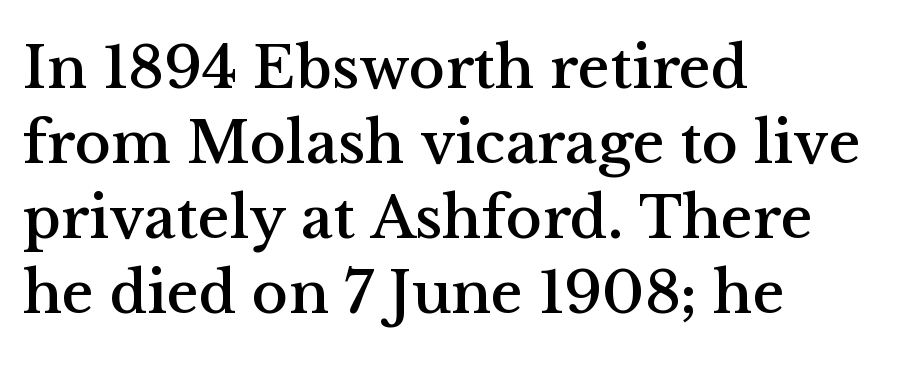
Q: Is the text italic (slanted)? A: No, it is upright.
Q: Is the typeface a serif or a sans-serif typeface? A: Serif.
Q: Is the text underlined? A: No.
Q: How is the paragraph aligned? A: Left-aligned.
Q: Is the spacing between letters normal or unusually wide? A: Normal.
Q: Width (condensed, normal, or wide)? A: Normal.
Q: Stroke contrast? A: Medium.
Q: x-height? A: Medium.
Q: Monospaced? A: No.
